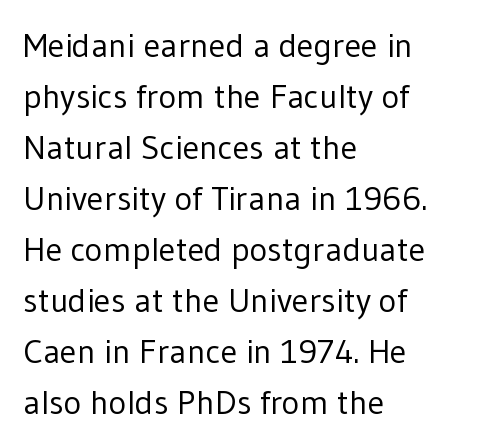
{"serif": "no", "italic": "no", "bold": "no", "weight": "regular", "width": "normal", "stroke_contrast": "low", "x_height": "medium", "monospaced": "no", "underline": "no", "align": "left", "line_spacing": "normal", "line_spacing_ratio": 1.5, "letter_spacing": "normal", "letter_spacing_em": 0.0, "glyph_px": 34}
